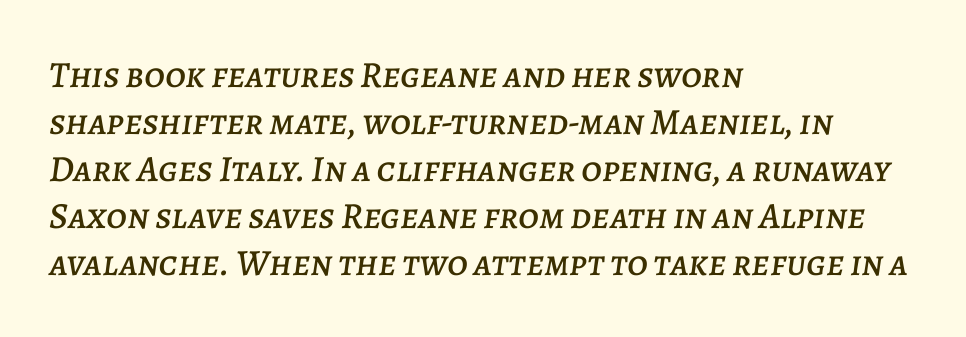
Q: Is the text italic (slanted)? A: Yes, it leans right by about 7 degrees.
Q: Is the text underlined? A: No.
Q: How is the paragraph aligned? A: Left-aligned.
Q: Is the spacing between letters normal or unusually wide? A: Normal.
Q: Is the spacing between lines tight, normal or loose? A: Normal.
Q: Width (condensed, normal, or wide)? A: Normal.
Q: Stroke contrast? A: Low.
Q: x-height? A: Large.
Q: Monospaced? A: No.
